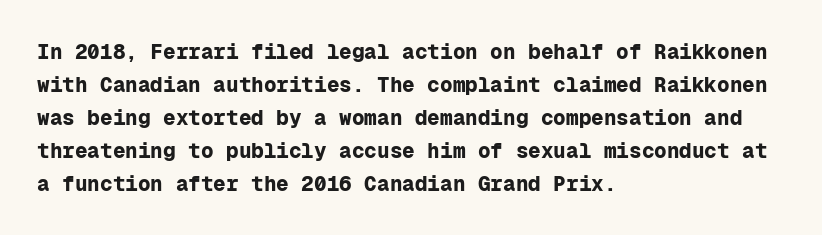
The image shows 21 px bold type, upright; set left-aligned, normal line spacing (1.57x), normal letter spacing, not underlined.
